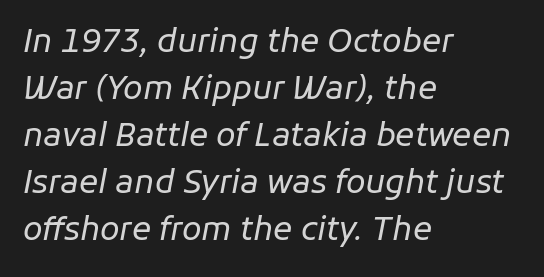
The image shows 32 px regular-weight type, italic (leaning right); set left-aligned, normal line spacing (1.47x), normal letter spacing, not underlined; low stroke contrast and a medium x-height.
